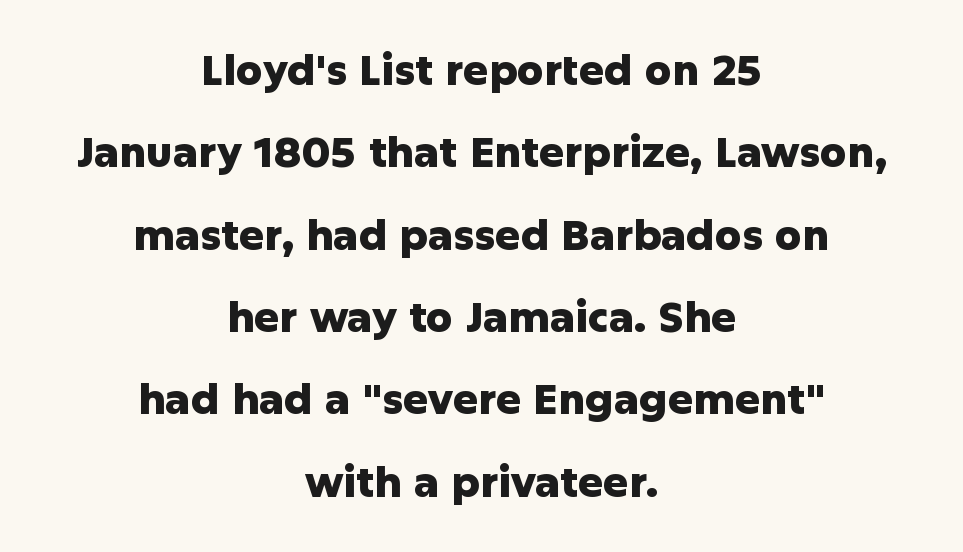
Whoever set this chose breathing room over compactness in the vertical rhythm. The rendering shows plain stroke endings on the letterforms — a sans-serif design. These lines are centered, leaving both edges ragged. Think of a printed novel: that variable character pitch is what you see here.
